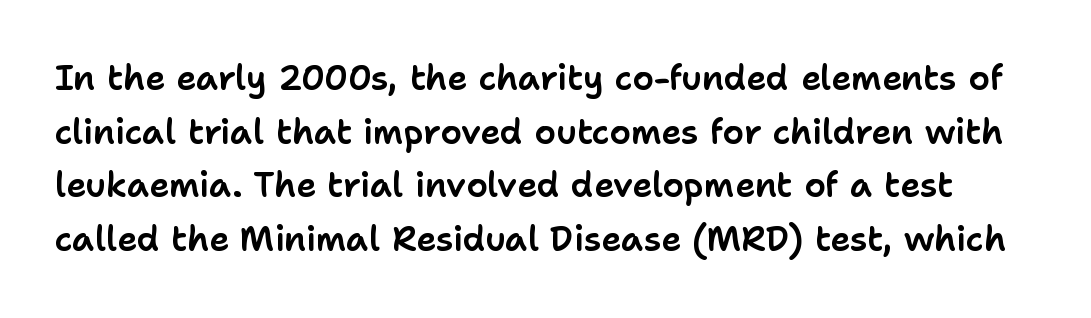
Is this a fixed-width face? No — the glyphs have proportional, varying widths. Interline gaps are of average width in this sample. Descenders are the only things crossing below the line. Characters follow at the spacing the type designer built in. Tall strokes in this sample are plumb rather than angled. Observe the absence of serifs on each vertical stroke in this sample.
